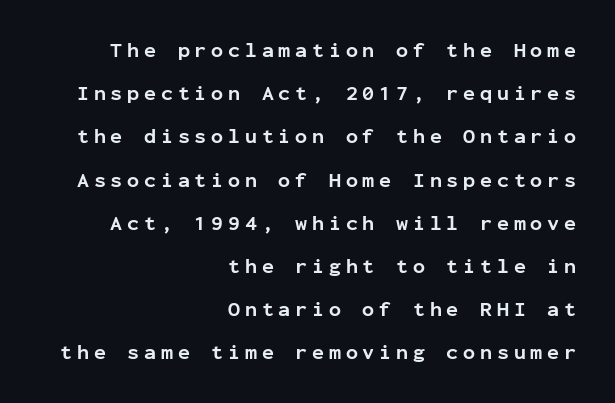
{"italic": "no", "bold": "yes", "underline": "no", "align": "right", "line_spacing": "loose", "line_spacing_ratio": 2.16, "letter_spacing": "wide", "letter_spacing_em": 0.24, "glyph_px": 20}
